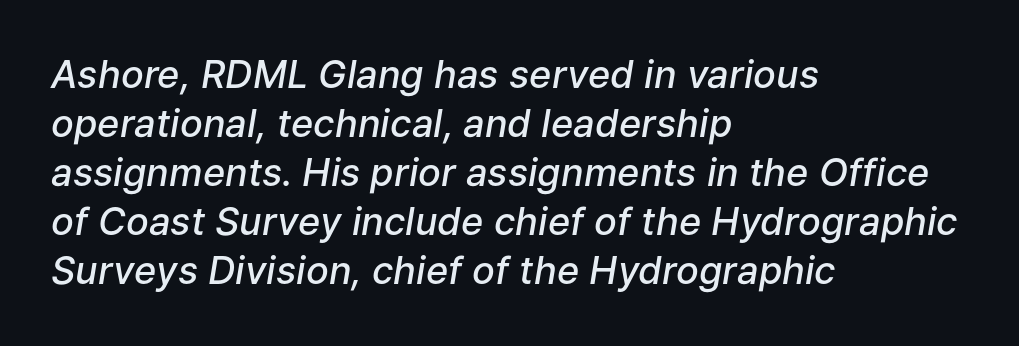
The image shows 38 px semibold type, italic (leaning right); set left-aligned, normal line spacing (1.29x), normal letter spacing, not underlined; low stroke contrast and a medium x-height.
